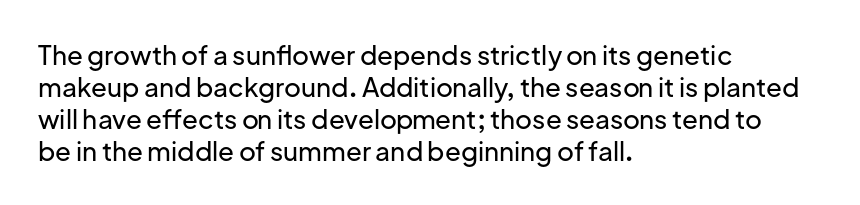
Q: Is the text italic (slanted)? A: No, it is upright.
Q: Is the text underlined? A: No.
Q: How is the paragraph aligned? A: Left-aligned.
Q: Is the spacing between letters normal or unusually wide? A: Normal.
